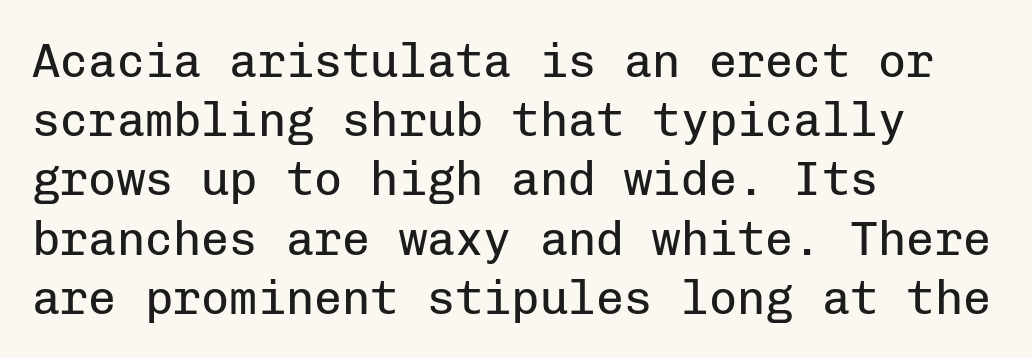
The designer left line spacing at the default. The strokes carry an ordinary text weight at most. Quick note: not italic, upright. The typeface chosen for these lines omits serifs.
